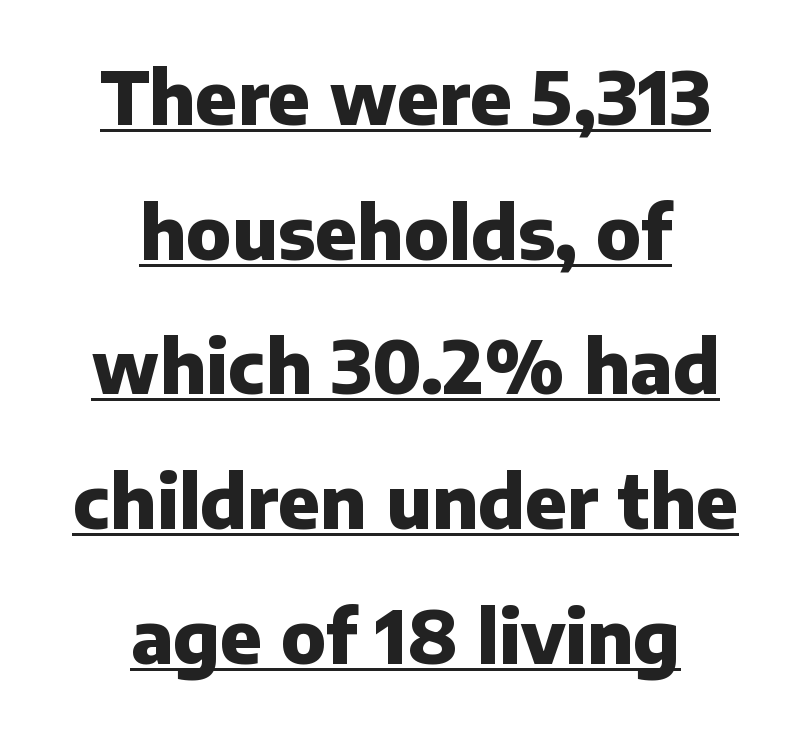
Q: Is the text bold? A: Yes.
Q: Is the text italic (slanted)? A: No, it is upright.
Q: Is the typeface a serif or a sans-serif typeface? A: Sans-serif.
Q: Is the text underlined? A: Yes.
Q: How is the paragraph aligned? A: Centered.
Q: Is the spacing between letters normal or unusually wide? A: Normal.
Q: Width (condensed, normal, or wide)? A: Normal.
Q: Stroke contrast? A: Low.
Q: x-height? A: Medium.
Q: Monospaced? A: No.
